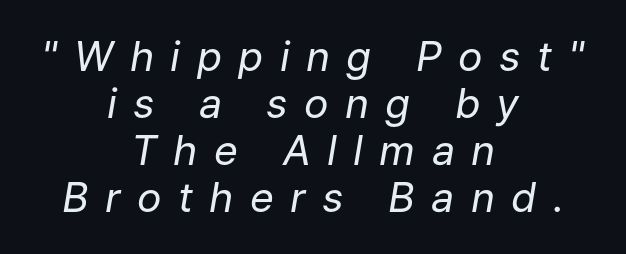
Loose tracking; the words dissolve into strings of separated letters. Compared with typical paragraphs, the rows here are closer together. Here the designer chose a conventional face with non-uniform glyph widths. The letterforms sit at book weight or below. The baseline area is clear. Is the block centered? Yes — each line is placed symmetrically about the middle.
